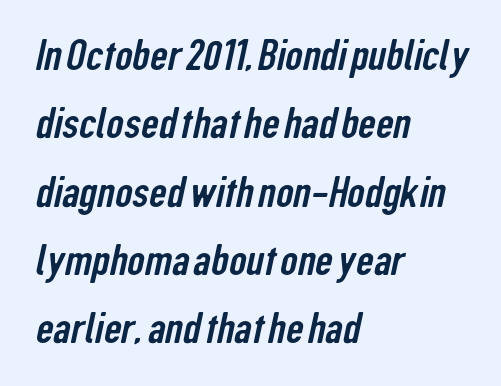
{"serif": "no", "width": "condensed", "stroke_contrast": "low", "x_height": "medium", "monospaced": "no", "underline": "no", "align": "left", "line_spacing": "normal", "line_spacing_ratio": 1.59, "letter_spacing": "normal", "letter_spacing_em": 0.0, "glyph_px": 43}
